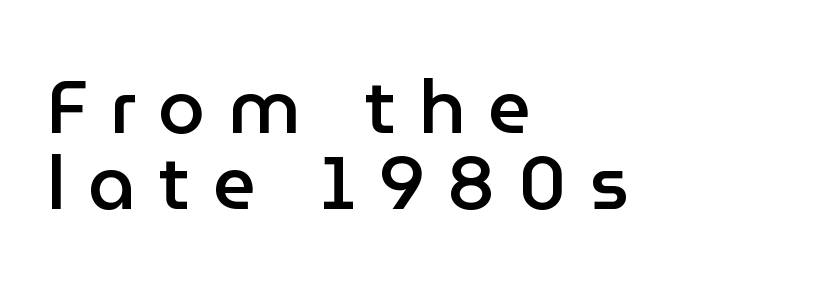
Notice how descenders almost collide with the ascenders below — that's tight leading. What weight is shown? A semibold, between regular and bold. I'd call this a sans setting — the letters go barefoot. Tall strokes in this sample are plumb rather than angled.
